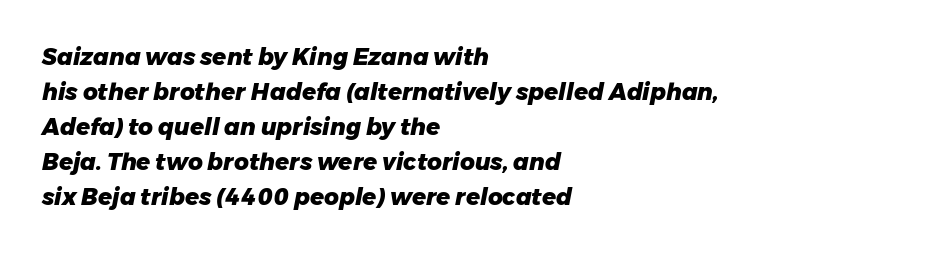
The image shows 23 px bold type, italic (leaning right); set left-aligned, normal line spacing (1.52x), normal letter spacing, not underlined.
